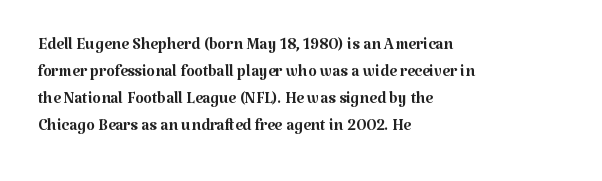
{"italic": "no", "bold": "no", "underline": "no", "align": "left", "line_spacing_ratio": 1.23, "letter_spacing": "normal", "letter_spacing_em": 0.0, "glyph_px": 22}
